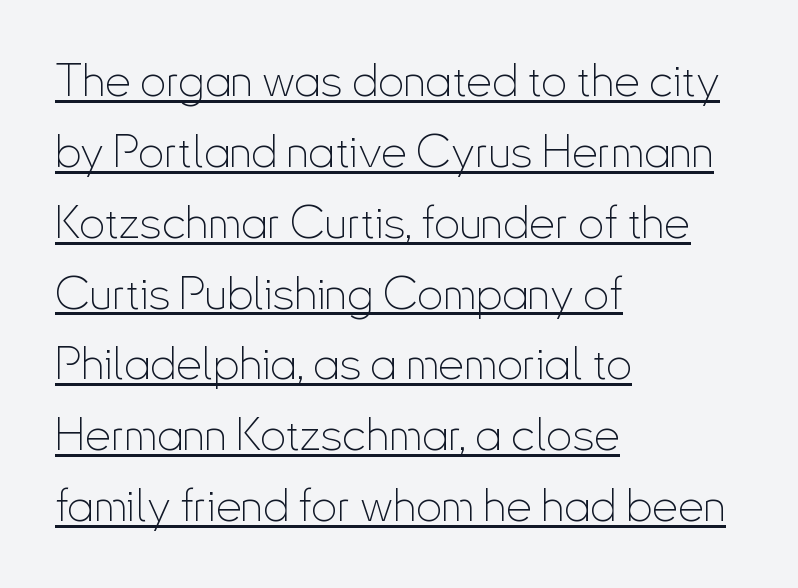
Type style note: lacks serifs. The rows are spaced the way most documents space them. Nope, not italic — everything's standing straight. The face looks like a standard text weight, possibly lighter.
